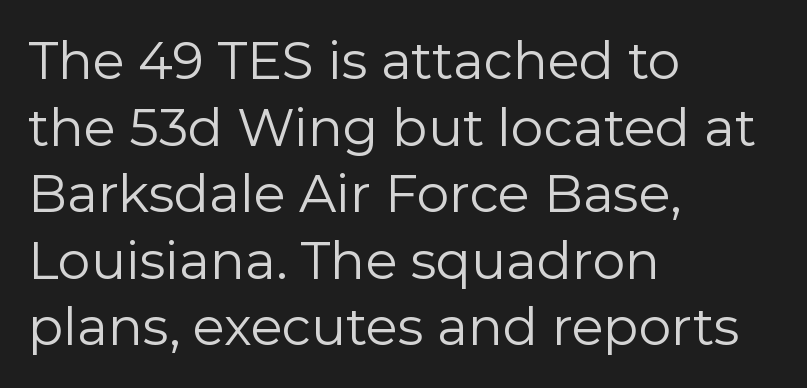
{"serif": "no", "italic": "no", "bold": "no", "weight": "regular", "width": "normal", "x_height": "medium", "monospaced": "no", "underline": "no", "align": "left", "line_spacing": "normal", "line_spacing_ratio": 1.28, "letter_spacing": "normal", "letter_spacing_em": 0.0, "glyph_px": 52}
